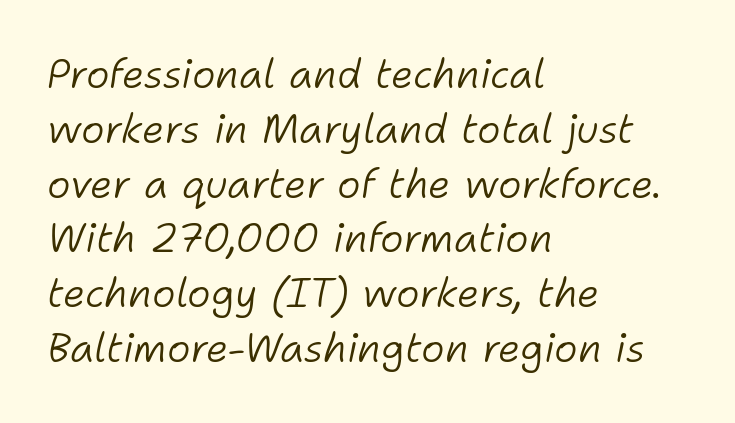
Quick note: underline off. Does the copy run flush right? No — it runs flush left. A typesetter would call this proportional, since set widths differ per character. Ink coverage per letter is moderate at most. There's an unmistakable incline to the writing here.
